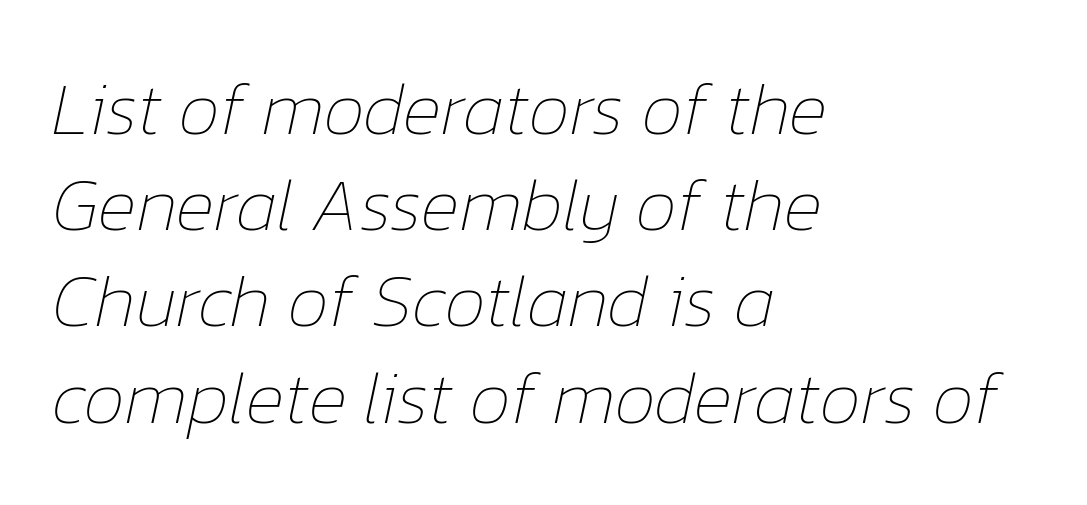
Q: Is the text bold? A: No.
Q: Is the text italic (slanted)? A: Yes, it leans right by about 12 degrees.
Q: Is the text underlined? A: No.
Q: How is the paragraph aligned? A: Left-aligned.
Q: Is the spacing between letters normal or unusually wide? A: Normal.
Q: Is the spacing between lines tight, normal or loose? A: Normal.
Q: Width (condensed, normal, or wide)? A: Normal.
Q: Stroke contrast? A: Low.
Q: x-height? A: Medium.
Q: Monospaced? A: No.
